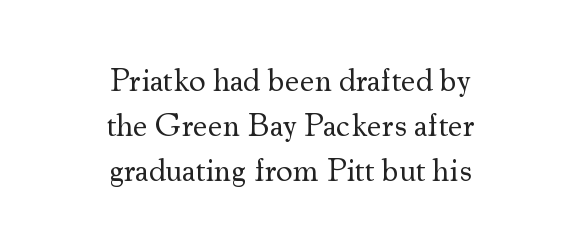
The image shows 33 px regular-weight serif type, upright; set centered, normal line spacing (1.37x), normal letter spacing, not underlined; medium stroke contrast and a small x-height.
